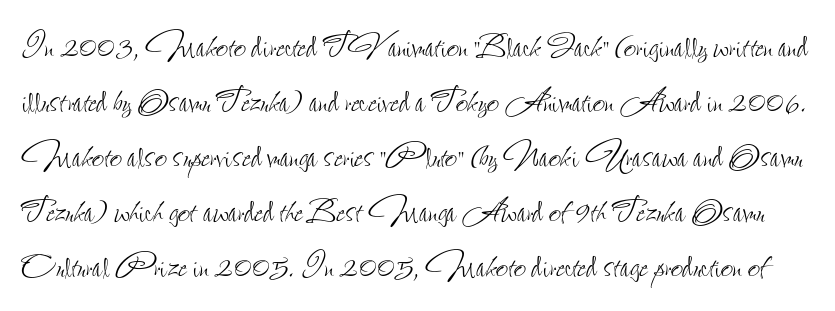
{"bold": "no", "weight": "thin", "width": "condensed", "stroke_contrast": "low", "x_height": "small", "monospaced": "no", "underline": "no", "line_spacing": "normal", "line_spacing_ratio": 1.28, "letter_spacing": "normal", "letter_spacing_em": 0.0, "glyph_px": 43}
